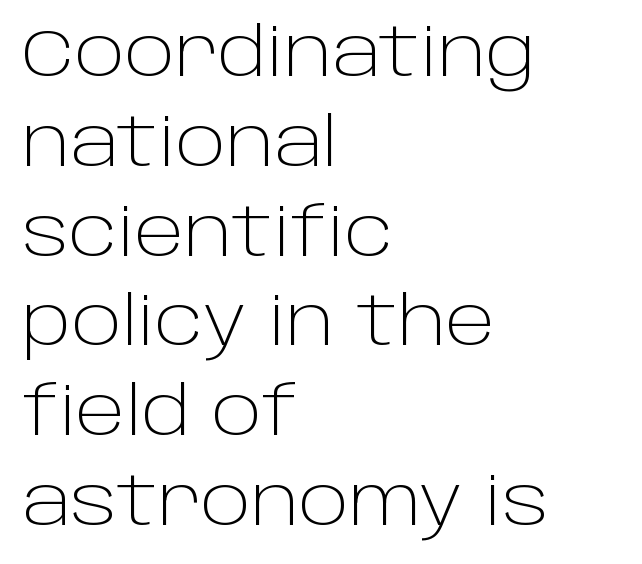
{"serif": "no", "italic": "no", "bold": "no", "weight": "light", "width": "normal", "stroke_contrast": "low", "x_height": "large", "monospaced": "no", "underline": "no", "align": "left", "line_spacing": "normal", "line_spacing_ratio": 1.34, "letter_spacing": "normal", "letter_spacing_em": 0.0, "glyph_px": 67}
